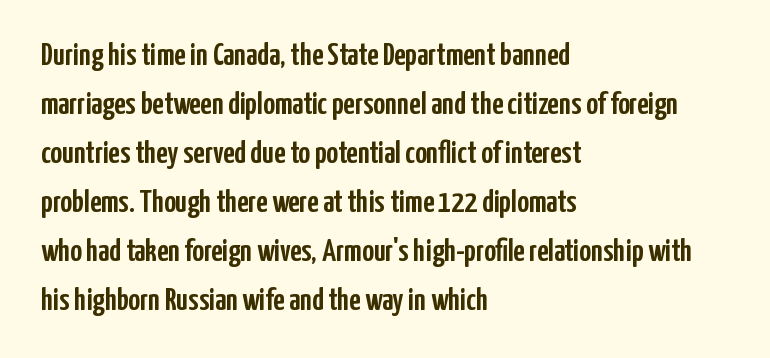
Q: Is the text italic (slanted)? A: No, it is upright.
Q: Is the typeface a serif or a sans-serif typeface? A: Sans-serif.
Q: Is the text underlined? A: No.
Q: How is the paragraph aligned? A: Left-aligned.
Q: Is the spacing between letters normal or unusually wide? A: Normal.
Q: Is the spacing between lines tight, normal or loose? A: Normal.
Q: Width (condensed, normal, or wide)? A: Condensed.
Q: Stroke contrast? A: Low.
Q: x-height? A: Medium.
Q: Monospaced? A: No.
